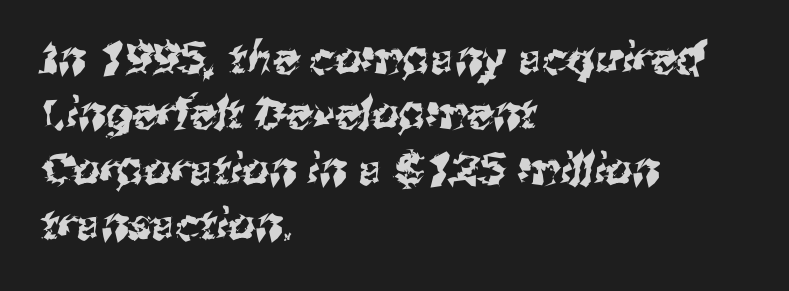
Q: Is the typeface a serif or a sans-serif typeface? A: Sans-serif.
Q: Is the text underlined? A: No.
Q: How is the paragraph aligned? A: Left-aligned.
Q: Is the spacing between letters normal or unusually wide? A: Normal.
Q: Is the spacing between lines tight, normal or loose? A: Normal.
Q: Width (condensed, normal, or wide)? A: Normal.
Q: Stroke contrast? A: Medium.
Q: x-height? A: Medium.
Q: Monospaced? A: No.
